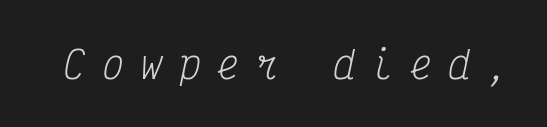
{"serif": "yes", "italic": "yes", "lean": "right", "slant_degrees": 12, "bold": "no", "weight": "regular", "width": "condensed", "stroke_contrast": "medium", "x_height": "medium", "monospaced": "yes", "underline": "no", "letter_spacing": "wide", "letter_spacing_em": 0.44, "glyph_px": 37}
